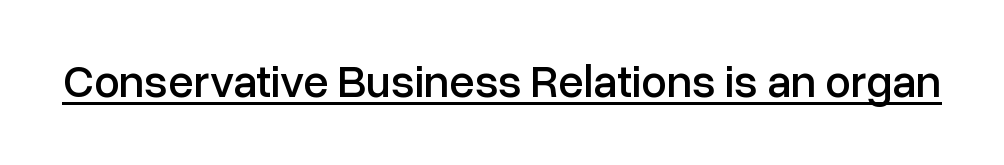
The image shows 46 px sans-serif type, upright; set normal letter spacing, underlined; low stroke contrast and a medium x-height.
